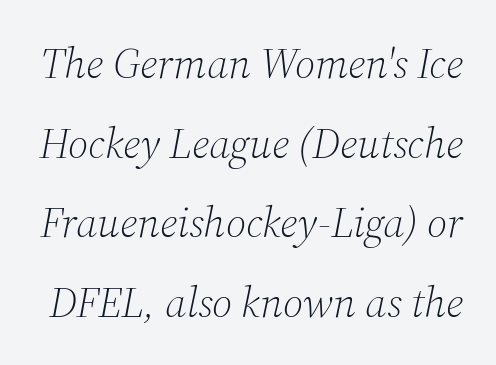
Yep, that's italic — everything's leaning. Spacing verdict: proportional, widths tailored to each character. Any mark beneath the type? The region is blank. These lines keep a tight, regular rhythm from letter to letter.
